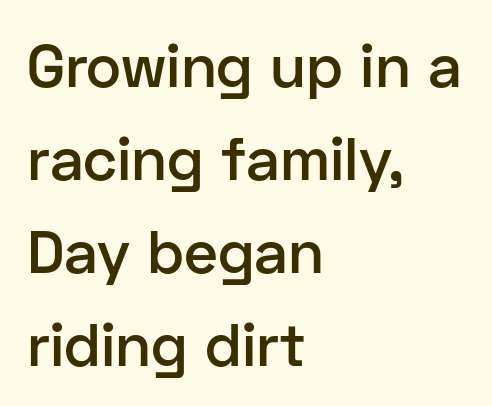
Q: Is the text bold? A: Semi-bold.
Q: Is the text italic (slanted)? A: No, it is upright.
Q: Is the typeface a serif or a sans-serif typeface? A: Sans-serif.
Q: Is the text underlined? A: No.
Q: How is the paragraph aligned? A: Left-aligned.
Q: Is the spacing between letters normal or unusually wide? A: Normal.
Q: Is the spacing between lines tight, normal or loose? A: Normal.
Q: Width (condensed, normal, or wide)? A: Normal.
Q: Stroke contrast? A: Low.
Q: x-height? A: Medium.
Q: Monospaced? A: No.
